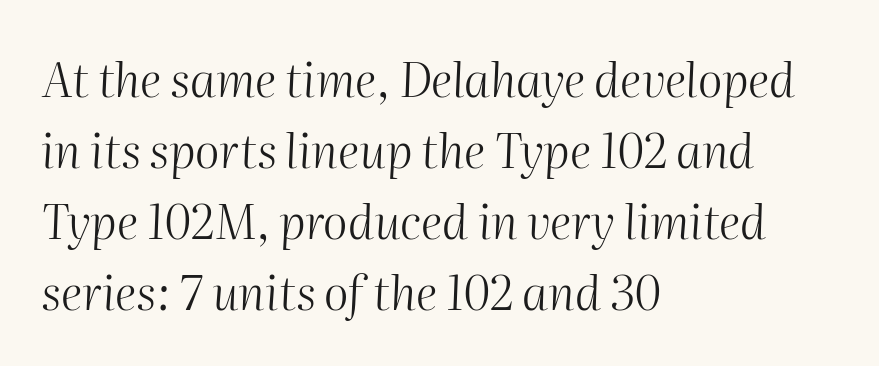
The image shows 47 px light type, italic (leaning right); set left-aligned, normal line spacing (1.51x), normal letter spacing, not underlined; medium stroke contrast and a medium x-height.
